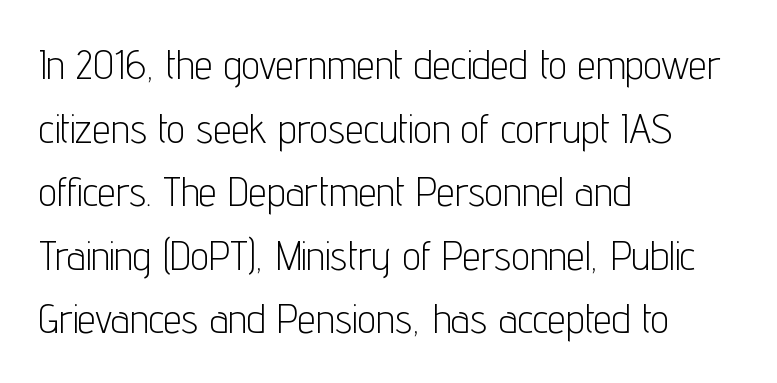
Q: Is the text bold? A: No.
Q: Is the text italic (slanted)? A: No, it is upright.
Q: Is the typeface a serif or a sans-serif typeface? A: Sans-serif.
Q: Is the text underlined? A: No.
Q: How is the paragraph aligned? A: Left-aligned.
Q: Is the spacing between letters normal or unusually wide? A: Normal.
Q: Is the spacing between lines tight, normal or loose? A: Normal.
Q: Width (condensed, normal, or wide)? A: Condensed.
Q: Stroke contrast? A: Low.
Q: x-height? A: Medium.
Q: Monospaced? A: No.
